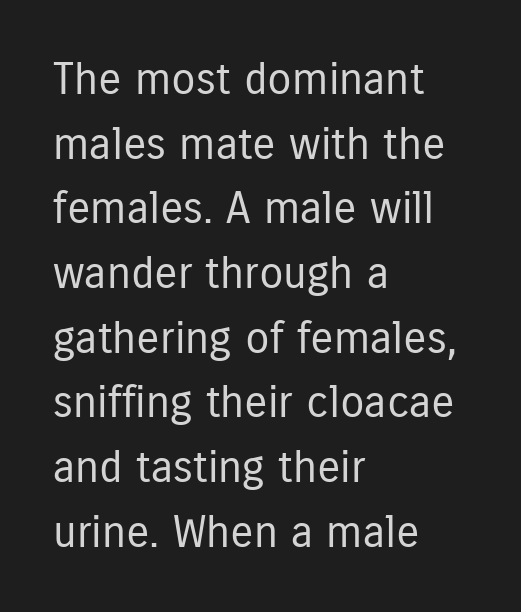
Q: Is the text bold? A: No.
Q: Is the text italic (slanted)? A: No, it is upright.
Q: Is the typeface a serif or a sans-serif typeface? A: Sans-serif.
Q: Is the text underlined? A: No.
Q: How is the paragraph aligned? A: Left-aligned.
Q: Is the spacing between letters normal or unusually wide? A: Normal.
Q: Is the spacing between lines tight, normal or loose? A: Normal.
Q: Width (condensed, normal, or wide)? A: Condensed.
Q: Stroke contrast? A: Low.
Q: x-height? A: Medium.
Q: Monospaced? A: No.
